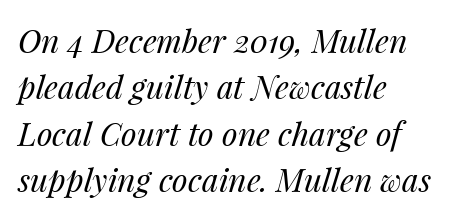
Q: Is the text bold? A: No.
Q: Is the text italic (slanted)? A: Yes, it leans right by about 14 degrees.
Q: Is the text underlined? A: No.
Q: How is the paragraph aligned? A: Left-aligned.
Q: Is the spacing between letters normal or unusually wide? A: Normal.
Q: Is the spacing between lines tight, normal or loose? A: Normal.
Q: Width (condensed, normal, or wide)? A: Normal.
Q: Stroke contrast? A: Medium.
Q: x-height? A: Medium.
Q: Monospaced? A: No.
